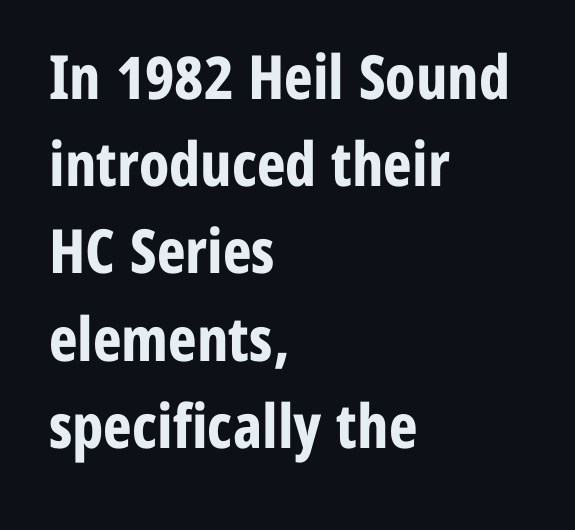
Standard letterfit; no display-style spreading of the glyphs. Unmarked baselines from the first word to the last. The font family rendered here belongs to the sans-serif group. Caption: multi-line text, flush left, ragged right. This is the regular roman posture of the typeface.
